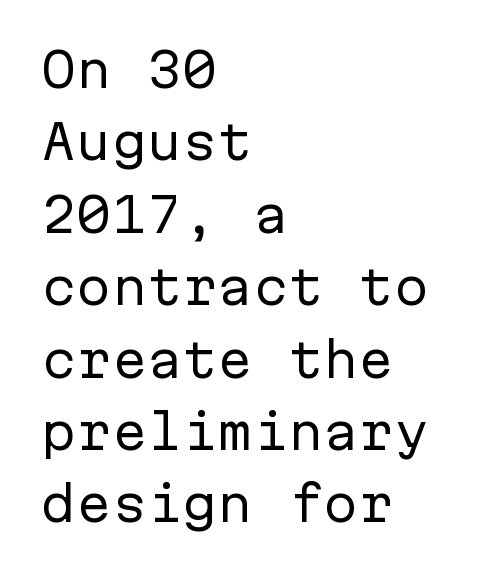
Q: Is the text bold? A: No.
Q: Is the text italic (slanted)? A: No, it is upright.
Q: Is the typeface a serif or a sans-serif typeface? A: Sans-serif.
Q: Is the text underlined? A: No.
Q: How is the paragraph aligned? A: Left-aligned.
Q: Is the spacing between letters normal or unusually wide? A: Normal.
Q: Is the spacing between lines tight, normal or loose? A: Normal.
Q: Width (condensed, normal, or wide)? A: Normal.
Q: Stroke contrast? A: Low.
Q: x-height? A: Medium.
Q: Monospaced? A: Yes.
